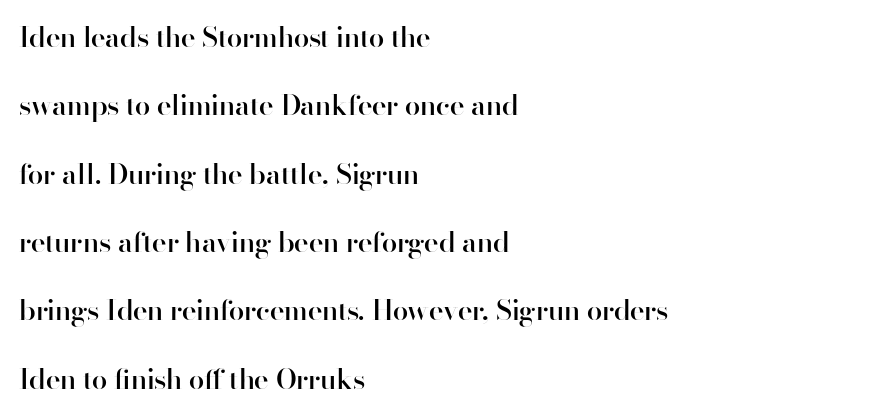
The image shows 28 px semibold sans-serif type, upright; set left-aligned, loose line spacing (2.44x), normal letter spacing, not underlined; high stroke contrast and a small x-height.
